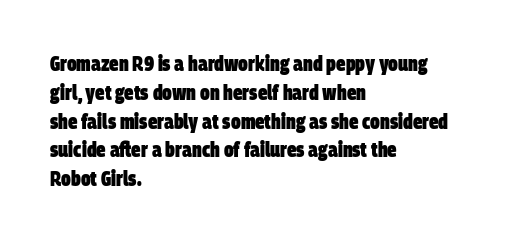
Q: Is the text bold? A: Yes.
Q: Is the text underlined? A: No.
Q: How is the paragraph aligned? A: Left-aligned.
Q: Is the spacing between letters normal or unusually wide? A: Normal.
Q: Is the spacing between lines tight, normal or loose? A: Normal.
